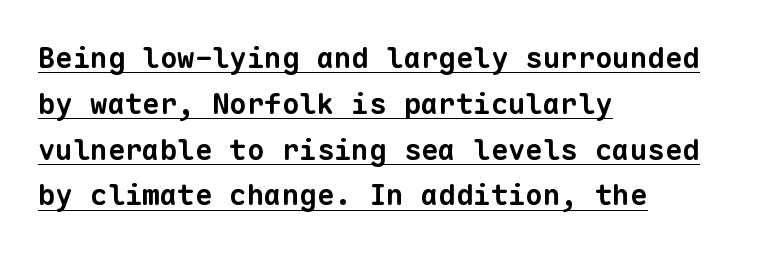
Q: Is the text bold? A: Yes.
Q: Is the typeface a serif or a sans-serif typeface? A: Sans-serif.
Q: Is the text underlined? A: Yes.
Q: How is the paragraph aligned? A: Left-aligned.
Q: Is the spacing between letters normal or unusually wide? A: Normal.
Q: Is the spacing between lines tight, normal or loose? A: Normal.
Q: Width (condensed, normal, or wide)? A: Normal.
Q: Stroke contrast? A: Low.
Q: x-height? A: Medium.
Q: Monospaced? A: Yes.
